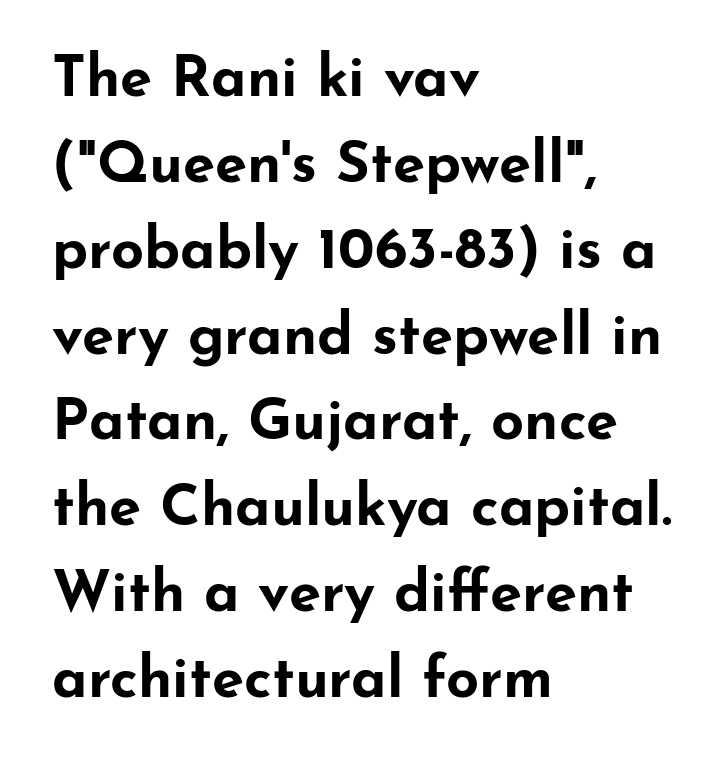
{"serif": "no", "italic": "no", "bold": "yes", "weight": "bold", "width": "wide", "stroke_contrast": "low", "x_height": "small", "monospaced": "no", "underline": "no", "align": "left", "line_spacing": "normal", "line_spacing_ratio": 1.48, "letter_spacing": "normal", "letter_spacing_em": 0.0, "glyph_px": 58}
